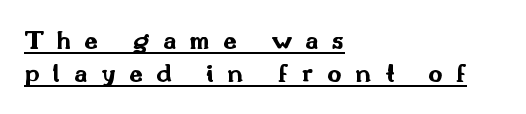
Q: Is the text bold? A: Yes.
Q: Is the text italic (slanted)? A: No, it is upright.
Q: Is the typeface a serif or a sans-serif typeface? A: Sans-serif.
Q: Is the text underlined? A: Yes.
Q: How is the paragraph aligned? A: Left-aligned.
Q: Is the spacing between letters normal or unusually wide? A: Unusually wide.
Q: Width (condensed, normal, or wide)? A: Wide.
Q: Stroke contrast? A: Medium.
Q: x-height? A: Small.
Q: Monospaced? A: No.
